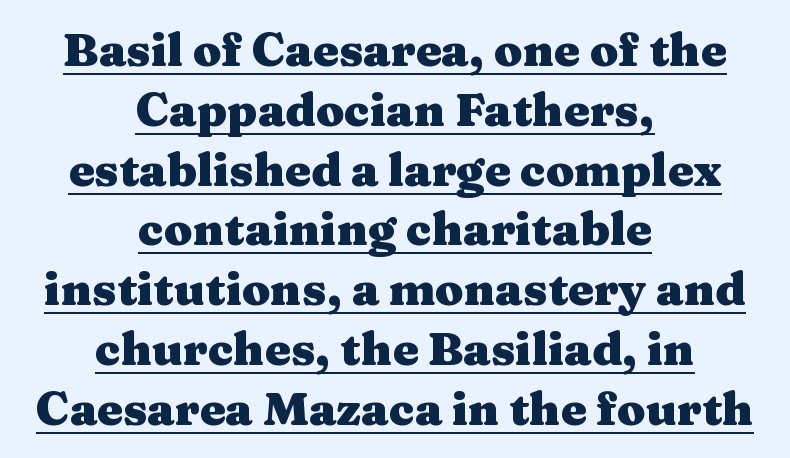
The image shows 46 px heavy, wide serif type, upright; set centered, normal line spacing (1.3x), normal letter spacing, underlined; medium stroke contrast and a medium x-height.
